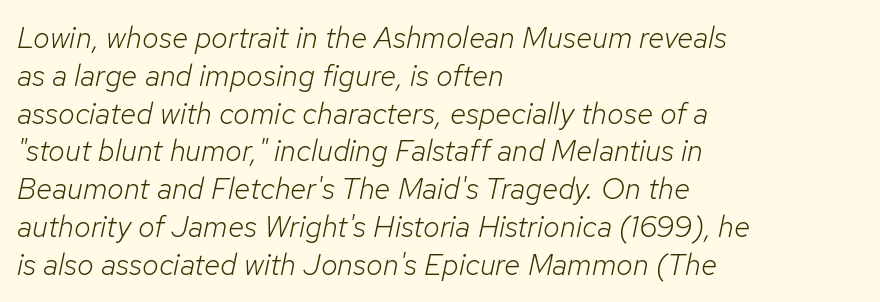
The image shows 30 px light type, italic (leaning right); set left-aligned, normal line spacing (1.26x), normal letter spacing, not underlined; low stroke contrast and a medium x-height.
